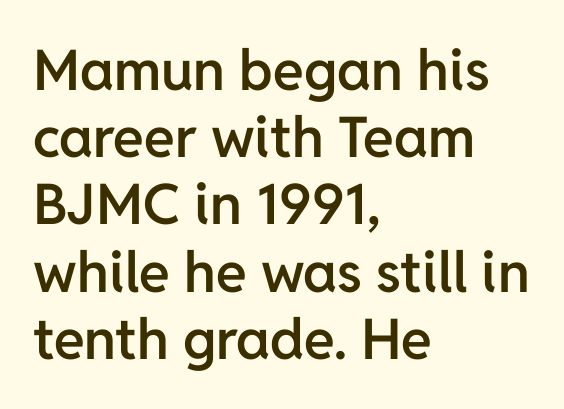
A typesetter would label this face a sans. The space beneath each line is pristine and unruled. Casual observation: everything's shoved over to the left. No extra tracking has been applied to these lines. Typesetter's note: demi weight, one step under bold. These lines are rendered in a variable-pitch font.
